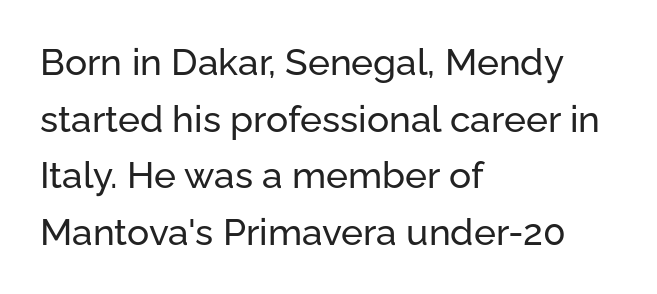
The image shows 37 px sans-serif type, upright; set left-aligned, normal line spacing (1.53x), normal letter spacing, not underlined; low stroke contrast and a medium x-height.
